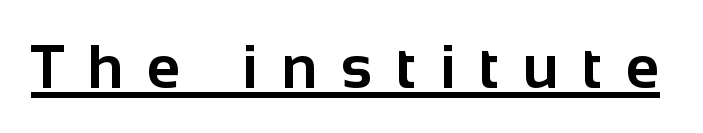
{"serif": "no", "italic": "no", "bold": "yes", "weight": "bold", "width": "normal", "stroke_contrast": "low", "x_height": "medium", "monospaced": "no", "underline": "yes", "letter_spacing": "wide", "letter_spacing_em": 0.38, "glyph_px": 62}
